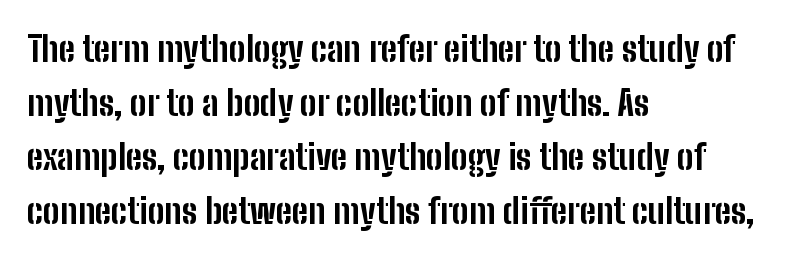
The image shows 35 px bold, condensed sans-serif type, upright; set left-aligned, normal line spacing (1.54x), normal letter spacing, not underlined; low stroke contrast and a medium x-height.
